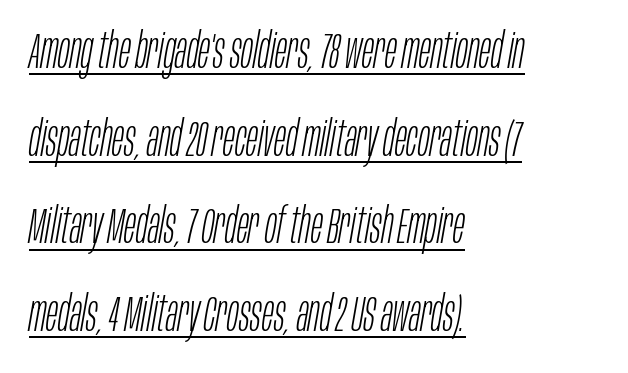
{"italic": "yes", "lean": "right", "slant_degrees": 10, "bold": "no", "weight": "light", "width": "condensed", "stroke_contrast": "low", "x_height": "large", "monospaced": "no", "underline": "yes", "align": "left", "line_spacing_ratio": 1.79, "letter_spacing": "normal", "letter_spacing_em": 0.0, "glyph_px": 49}
